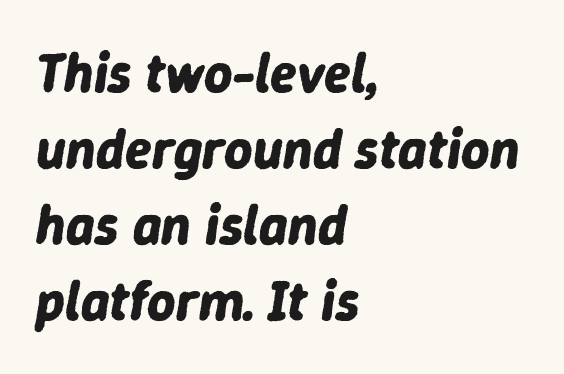
The image shows 55 px bold type, italic (leaning right); set left-aligned, normal line spacing (1.38x), normal letter spacing, not underlined; low stroke contrast and a medium x-height.
